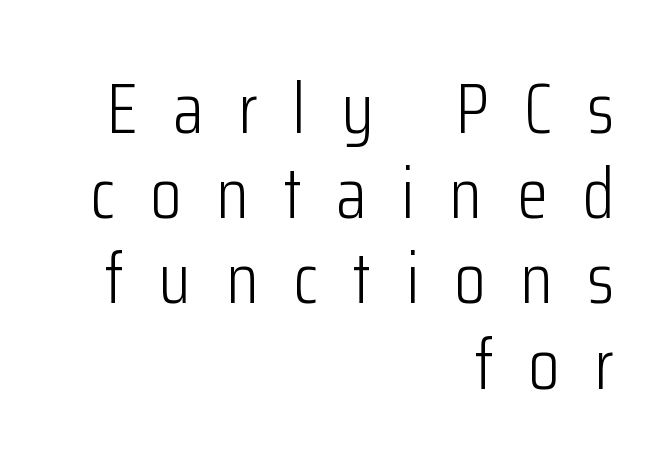
Q: Is the text bold? A: No.
Q: Is the text italic (slanted)? A: No, it is upright.
Q: Is the typeface a serif or a sans-serif typeface? A: Sans-serif.
Q: Is the text underlined? A: No.
Q: How is the paragraph aligned? A: Right-aligned.
Q: Is the spacing between letters normal or unusually wide? A: Unusually wide.
Q: Width (condensed, normal, or wide)? A: Condensed.
Q: Stroke contrast? A: Low.
Q: x-height? A: Medium.
Q: Monospaced? A: No.
